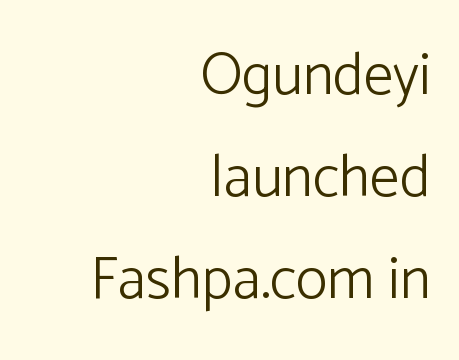
{"serif": "no", "italic": "no", "bold": "no", "weight": "light", "width": "normal", "stroke_contrast": "low", "x_height": "medium", "monospaced": "no", "underline": "no", "align": "right", "line_spacing_ratio": 1.73, "letter_spacing": "normal", "letter_spacing_em": 0.0, "glyph_px": 59}
